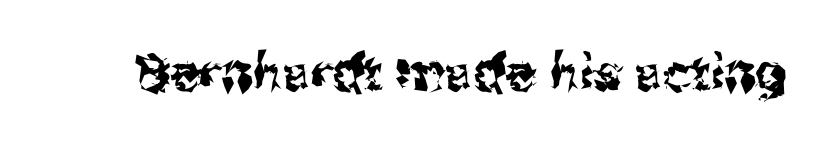
Q: Is the text italic (slanted)? A: No, it is upright.
Q: Is the typeface a serif or a sans-serif typeface? A: Sans-serif.
Q: Is the text underlined? A: No.
Q: Is the spacing between letters normal or unusually wide? A: Normal.
Q: Width (condensed, normal, or wide)? A: Normal.
Q: Stroke contrast? A: Medium.
Q: x-height? A: Medium.
Q: Monospaced? A: No.
